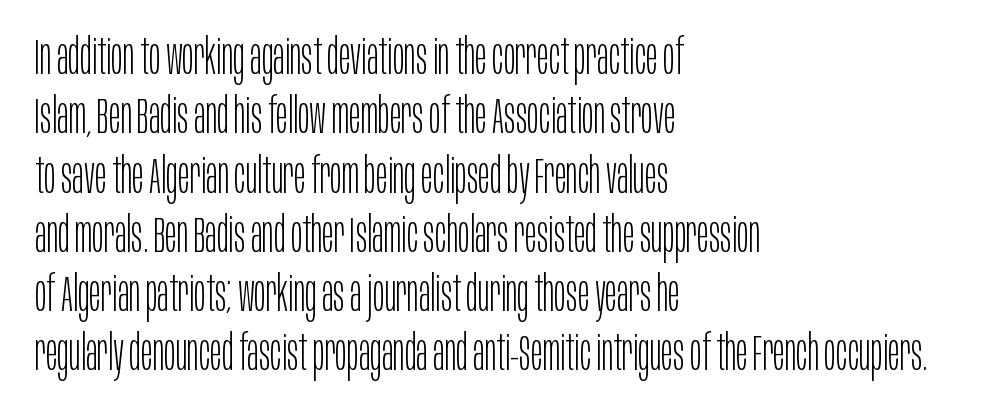
Q: Is the text bold? A: No.
Q: Is the text italic (slanted)? A: No, it is upright.
Q: Is the typeface a serif or a sans-serif typeface? A: Sans-serif.
Q: Is the text underlined? A: No.
Q: How is the paragraph aligned? A: Left-aligned.
Q: Is the spacing between letters normal or unusually wide? A: Normal.
Q: Width (condensed, normal, or wide)? A: Condensed.
Q: Stroke contrast? A: Low.
Q: x-height? A: Large.
Q: Monospaced? A: No.
